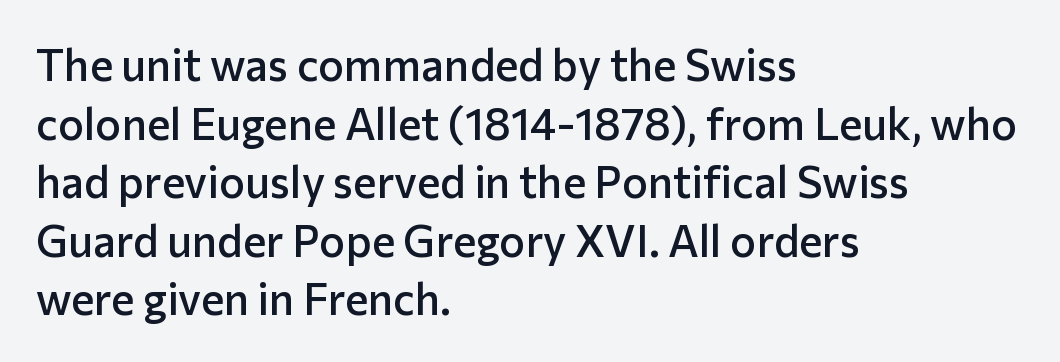
Evenly set lines give the paragraph a standard silhouette. Look at the tracking — it's just the regular setting, nothing added. Looks like regular typesetting: each glyph gets only the width it needs. The rag falls on the right side of this text block.
